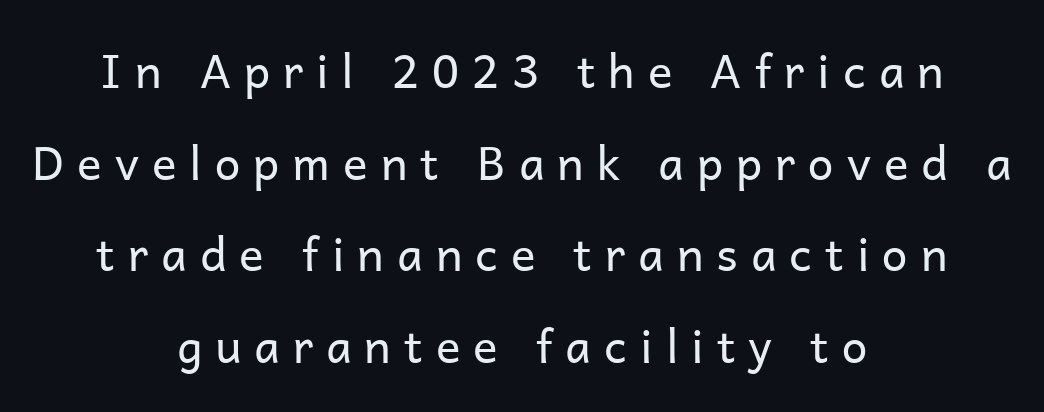
The image shows 46 px regular-weight sans-serif type, upright; set centered, loose line spacing (1.99x), unusually wide letter spacing (+0.28 em), not underlined; low stroke contrast and a medium x-height.
